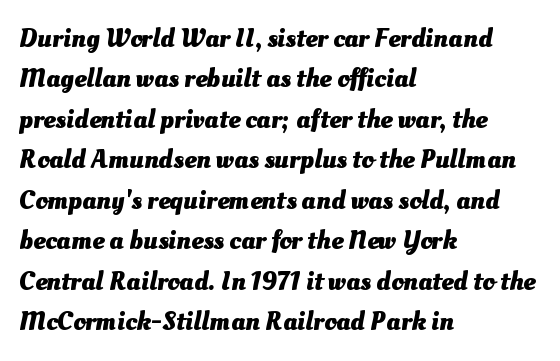
The image shows 27 px bold type; set left-aligned, normal line spacing (1.5x), normal letter spacing, not underlined.
